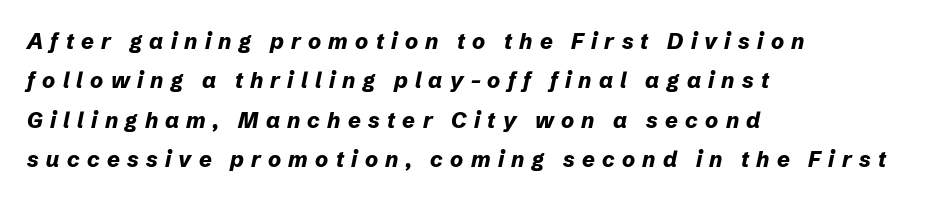
Q: Is the text bold? A: Yes.
Q: Is the text italic (slanted)? A: Yes, it leans right by about 12 degrees.
Q: Is the text underlined? A: No.
Q: How is the paragraph aligned? A: Left-aligned.
Q: Is the spacing between letters normal or unusually wide? A: Unusually wide.
